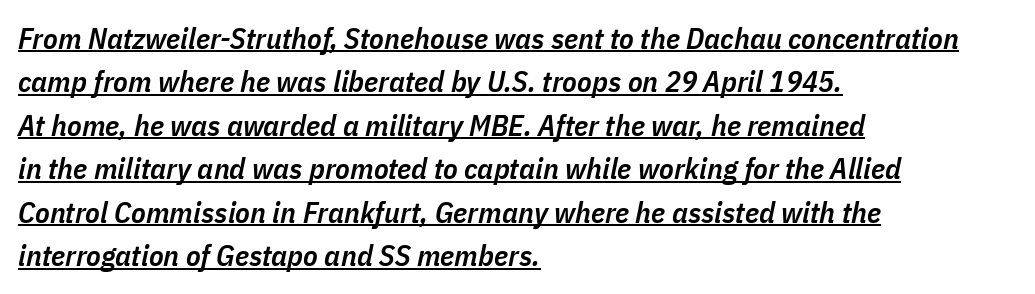
Q: Is the text bold? A: Semi-bold.
Q: Is the text italic (slanted)? A: Yes, it leans right by about 11 degrees.
Q: Is the text underlined? A: Yes.
Q: How is the paragraph aligned? A: Left-aligned.
Q: Is the spacing between letters normal or unusually wide? A: Normal.
Q: Is the spacing between lines tight, normal or loose? A: Normal.
Q: Width (condensed, normal, or wide)? A: Condensed.
Q: Stroke contrast? A: Low.
Q: x-height? A: Medium.
Q: Monospaced? A: No.
